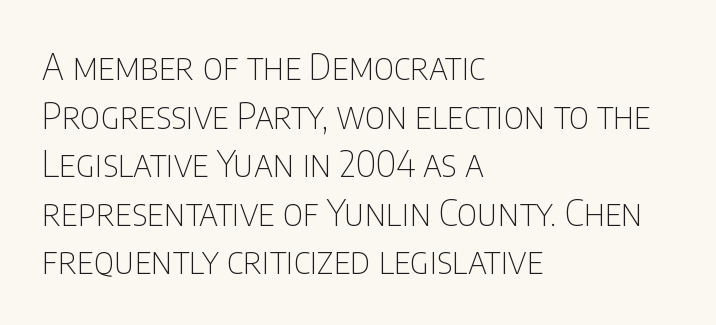
To sum up the face: it is a sans, with no serifs. If you drew a line through each stem, it would be perfectly vertical. Any mark beneath the type? The region is blank. These lines keep a tight, regular rhythm from letter to letter. The line-height multiplier appears to be the usual default.
